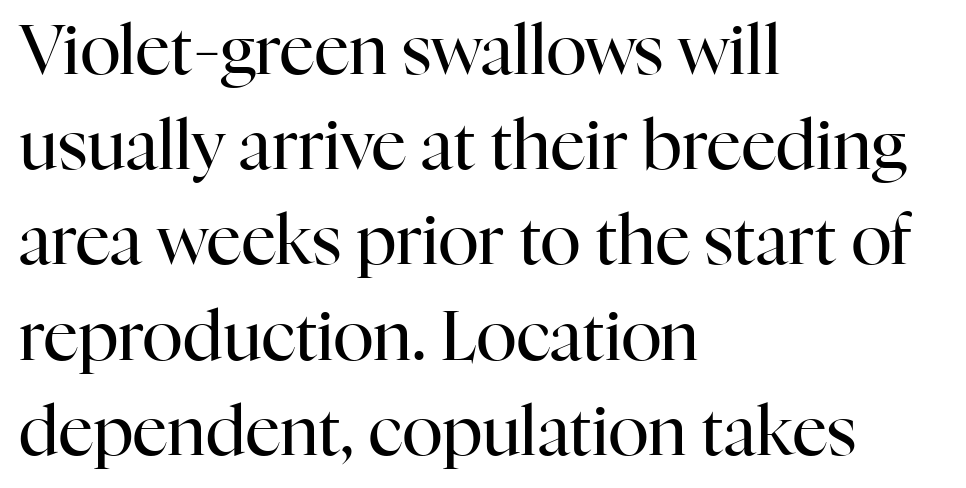
{"serif": "yes", "italic": "no", "bold": "no", "weight": "regular", "width": "normal", "stroke_contrast": "high", "x_height": "medium", "monospaced": "no", "underline": "no", "align": "left", "line_spacing": "normal", "line_spacing_ratio": 1.4, "letter_spacing": "normal", "letter_spacing_em": 0.0, "glyph_px": 68}
